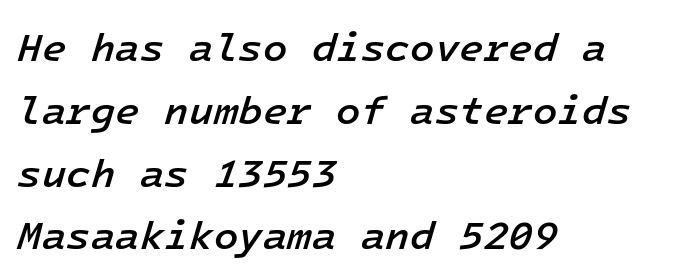
{"italic": "yes", "lean": "right", "slant_degrees": 16, "bold": "semi", "weight": "semibold", "width": "normal", "stroke_contrast": "low", "x_height": "medium", "monospaced": "yes", "underline": "no", "align": "left", "line_spacing": "normal", "line_spacing_ratio": 1.57, "letter_spacing": "normal", "letter_spacing_em": 0.0, "glyph_px": 40}
